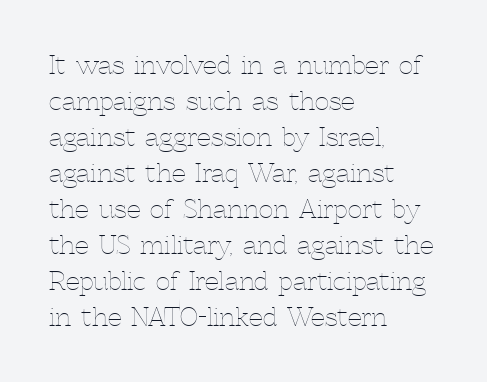
Q: Is the text bold? A: No.
Q: Is the text italic (slanted)? A: No, it is upright.
Q: Is the text underlined? A: No.
Q: How is the paragraph aligned? A: Left-aligned.
Q: Is the spacing between letters normal or unusually wide? A: Normal.
Q: Is the spacing between lines tight, normal or loose? A: Normal.
